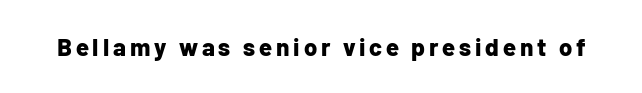
Q: Is the text bold? A: Yes.
Q: Is the text italic (slanted)? A: No, it is upright.
Q: Is the text underlined? A: No.
